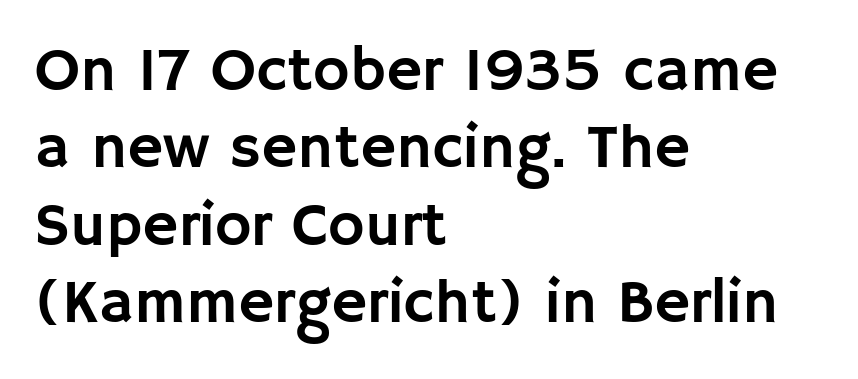
Q: Is the text italic (slanted)? A: No, it is upright.
Q: Is the typeface a serif or a sans-serif typeface? A: Sans-serif.
Q: Is the text underlined? A: No.
Q: How is the paragraph aligned? A: Left-aligned.
Q: Is the spacing between letters normal or unusually wide? A: Normal.
Q: Is the spacing between lines tight, normal or loose? A: Normal.
Q: Width (condensed, normal, or wide)? A: Normal.
Q: Stroke contrast? A: Low.
Q: x-height? A: Large.
Q: Monospaced? A: No.
